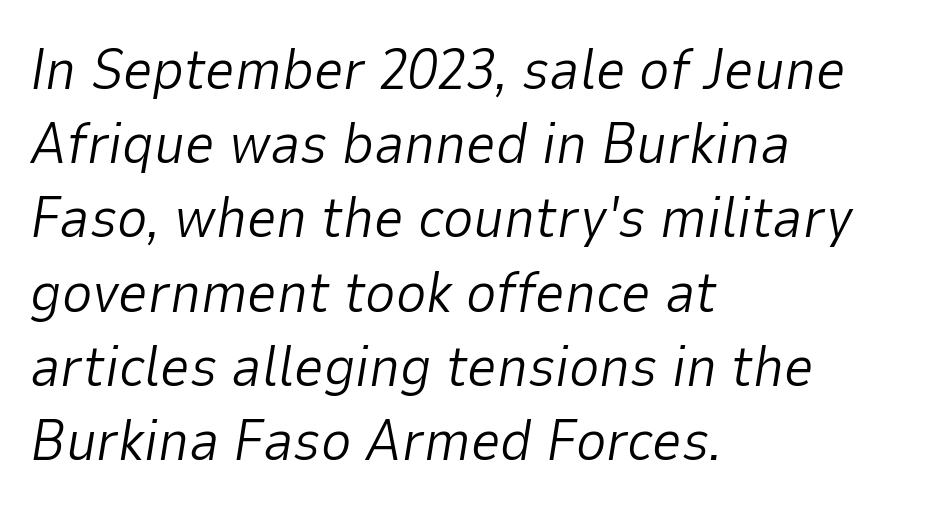
Weight: regular or lighter. Tracking here is standard; glyphs follow each other at the usual distance. Words float on clear page, feet unadorned. The space between consecutive lines is moderate. Every row of glyphs begins at an identical x-position on the left. The lettering tilts uniformly, giving the passage an italic look.
